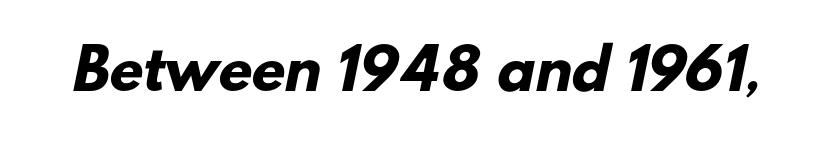
The image shows 55 px heavy sans-serif type; set normal letter spacing, not underlined; low stroke contrast and a small x-height.
